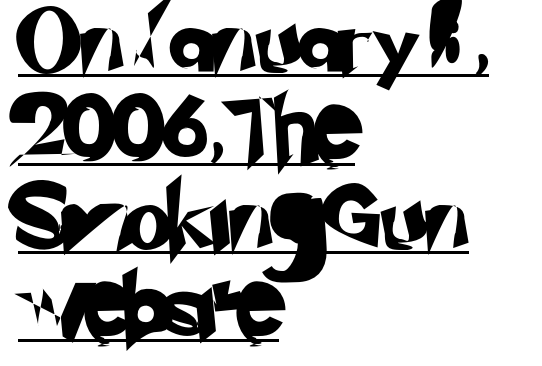
Q: Is the typeface a serif or a sans-serif typeface? A: Sans-serif.
Q: Is the text underlined? A: Yes.
Q: How is the paragraph aligned? A: Left-aligned.
Q: Is the spacing between letters normal or unusually wide? A: Normal.
Q: Is the spacing between lines tight, normal or loose? A: Normal.
Q: Width (condensed, normal, or wide)? A: Normal.
Q: Stroke contrast? A: Low.
Q: x-height? A: Small.
Q: Monospaced? A: No.
